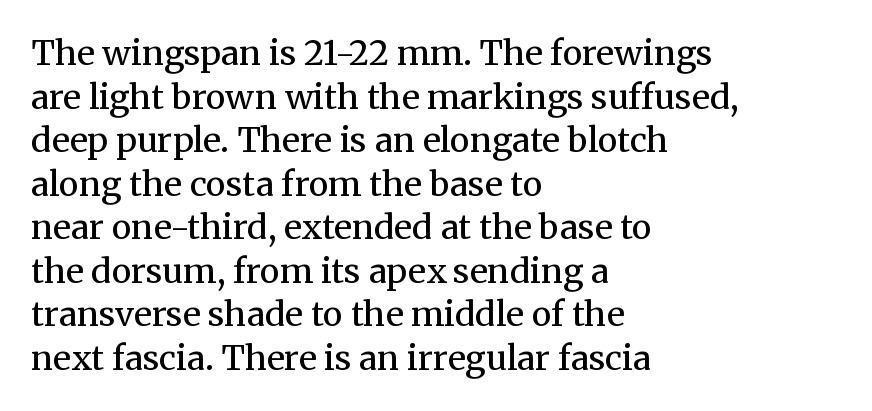
The image shows 34 px regular-weight serif type, upright; set left-aligned, normal line spacing (1.28x), normal letter spacing, not underlined; medium stroke contrast and a medium x-height.
